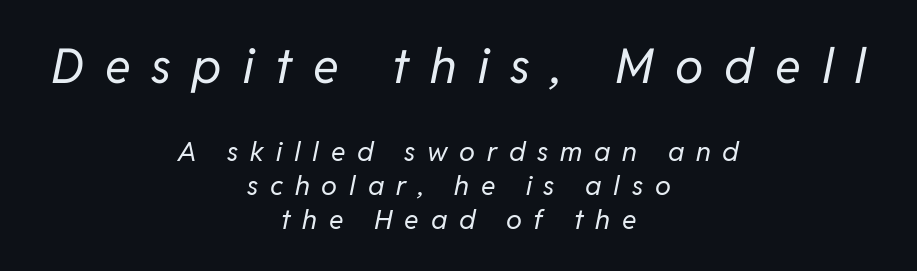
The image shows 48 px regular-weight type, italic (leaning right); set centered, normal line spacing (1.26x), unusually wide letter spacing (+0.44 em), not underlined; the first (top) block is 1.78x larger; low stroke contrast and a medium x-height.
